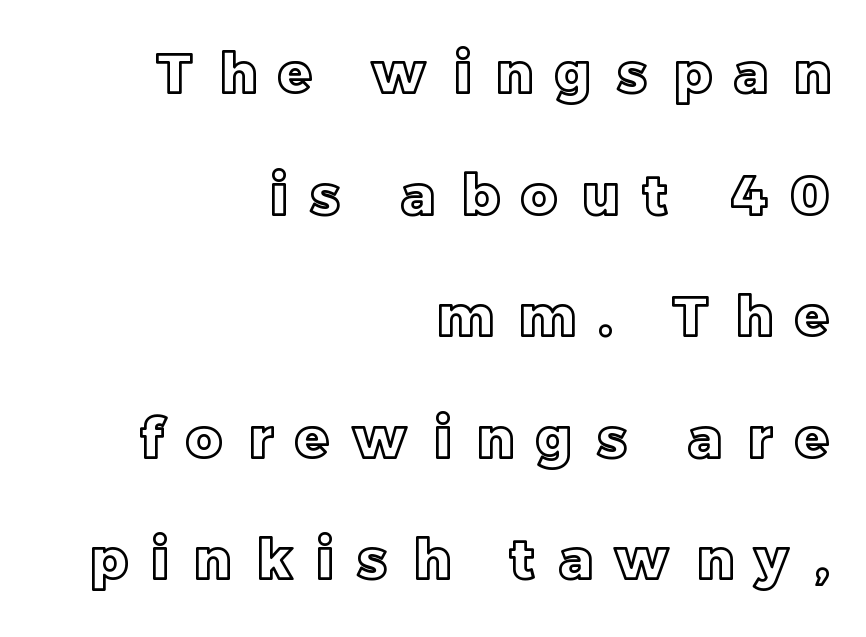
Q: Is the text italic (slanted)? A: No, it is upright.
Q: Is the text underlined? A: No.
Q: How is the paragraph aligned? A: Right-aligned.
Q: Is the spacing between letters normal or unusually wide? A: Unusually wide.
Q: Is the spacing between lines tight, normal or loose? A: Loose.
Q: Width (condensed, normal, or wide)? A: Normal.
Q: x-height? A: Large.
Q: Monospaced? A: No.
